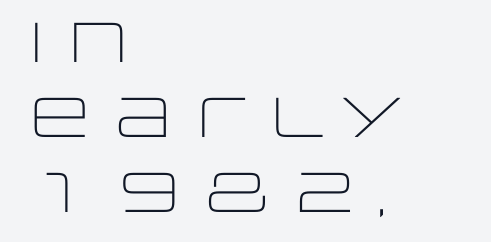
Q: Is the text bold? A: No.
Q: Is the text italic (slanted)? A: No, it is upright.
Q: Is the typeface a serif or a sans-serif typeface? A: Sans-serif.
Q: Is the text underlined? A: No.
Q: How is the paragraph aligned? A: Left-aligned.
Q: Is the spacing between letters normal or unusually wide? A: Normal.
Q: Is the spacing between lines tight, normal or loose? A: Normal.
Q: Width (condensed, normal, or wide)? A: Wide.
Q: Stroke contrast? A: Low.
Q: x-height? A: Large.
Q: Monospaced? A: No.
